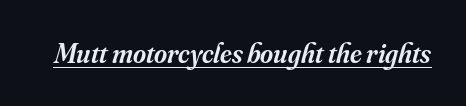
{"serif": "yes", "italic": "yes", "lean": "right", "slant_degrees": 16, "bold": "semi", "weight": "semibold", "width": "normal", "stroke_contrast": "medium", "x_height": "small", "monospaced": "no", "underline": "yes", "letter_spacing": "normal", "letter_spacing_em": 0.0, "glyph_px": 28}
